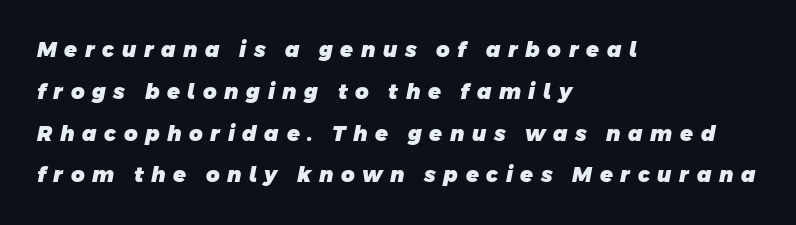
{"bold": "yes", "underline": "no", "align": "left", "line_spacing": "loose", "line_spacing_ratio": 1.99, "letter_spacing": "wide", "letter_spacing_em": 0.36, "glyph_px": 21}
